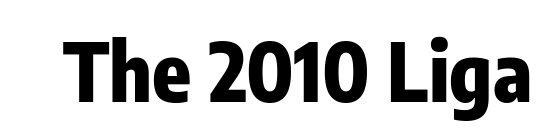
Heft: maximum for text — a bold. Varying glyph widths throughout — classic text-font behaviour. Compared with typical body copy, the letter spacing here is the same. Stroke terminals: plain, sans-serif.
